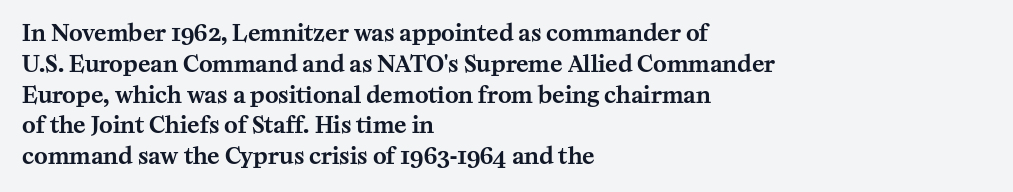
{"italic": "no", "underline": "no", "align": "left", "line_spacing": "normal", "line_spacing_ratio": 1.34, "letter_spacing": "normal", "letter_spacing_em": 0.0, "glyph_px": 23}
